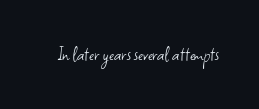
The passage shown is not underscored anywhere. Stems here are at most as thick as an everyday book face. Observe the ordinary spacing: letters are neighbours, not strangers.
